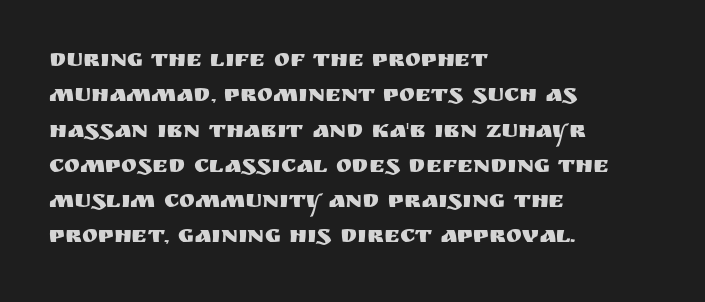
The passage shown stacks its lines at a standard gap. No extra tracking has been applied to these lines. Compared with a centered layout, this one pins lines to the left instead. The area under the type is left untouched. When letters stand straight like this, we call the style roman or upright.
